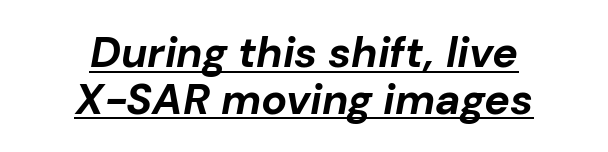
Q: Is the text bold? A: Yes.
Q: Is the text italic (slanted)? A: Yes, it leans right by about 10 degrees.
Q: Is the text underlined? A: Yes.
Q: How is the paragraph aligned? A: Centered.
Q: Is the spacing between letters normal or unusually wide? A: Normal.
Q: Is the spacing between lines tight, normal or loose? A: Tight.
Q: Width (condensed, normal, or wide)? A: Normal.
Q: Stroke contrast? A: Low.
Q: x-height? A: Medium.
Q: Monospaced? A: No.
